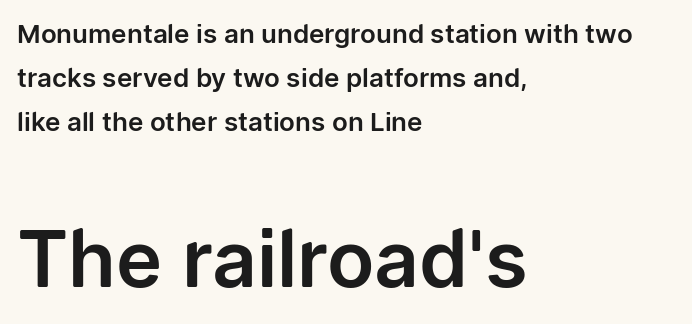
{"serif": "no", "italic": "no", "width": "normal", "stroke_contrast": "low", "x_height": "medium", "monospaced": "no", "underline": "no", "align": "left", "line_spacing": "normal", "line_spacing_ratio": 1.69, "letter_spacing": "normal", "letter_spacing_em": 0.0, "larger_block": "second", "size_ratio": 3.0, "glyph_px": 78}
